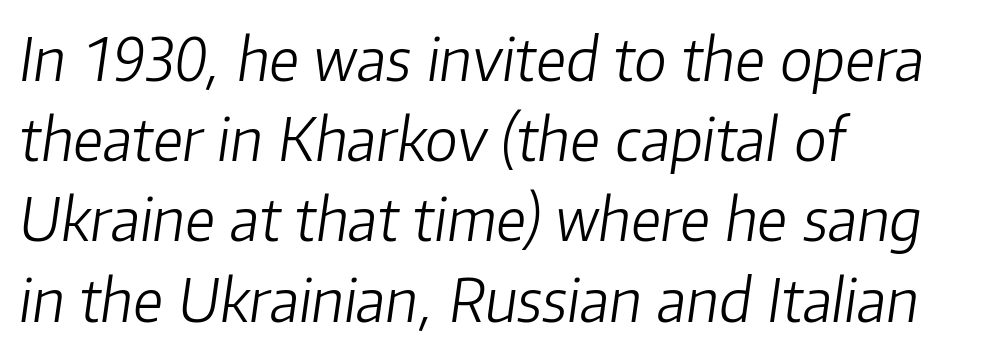
{"italic": "yes", "lean": "right", "slant_degrees": 8, "bold": "no", "weight": "light", "width": "normal", "stroke_contrast": "low", "x_height": "medium", "monospaced": "no", "underline": "no", "align": "left", "line_spacing": "normal", "line_spacing_ratio": 1.36, "letter_spacing": "normal", "letter_spacing_em": 0.0, "glyph_px": 59}
